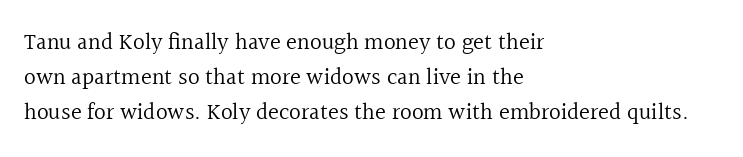
{"italic": "no", "bold": "no", "underline": "no", "align": "left", "line_spacing": "normal", "line_spacing_ratio": 1.53, "letter_spacing": "normal", "letter_spacing_em": 0.0, "glyph_px": 23}
